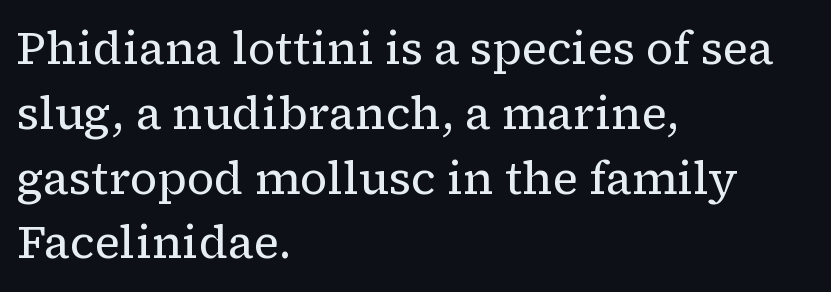
Q: Is the text bold? A: No.
Q: Is the text italic (slanted)? A: No, it is upright.
Q: Is the typeface a serif or a sans-serif typeface? A: Serif.
Q: Is the text underlined? A: No.
Q: How is the paragraph aligned? A: Left-aligned.
Q: Is the spacing between letters normal or unusually wide? A: Normal.
Q: Is the spacing between lines tight, normal or loose? A: Normal.
Q: Width (condensed, normal, or wide)? A: Normal.
Q: Stroke contrast? A: Low.
Q: x-height? A: Medium.
Q: Monospaced? A: No.
